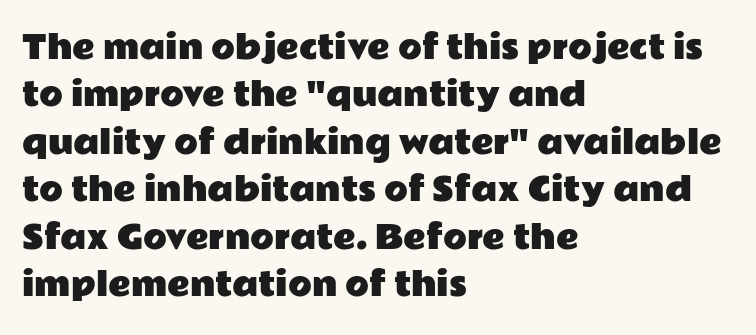
The image shows 31 px wide sans-serif type, upright; set left-aligned, normal line spacing (1.53x), normal letter spacing, not underlined; low stroke contrast and a medium x-height.
